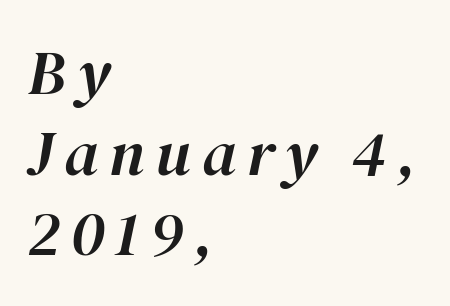
Q: Is the text italic (slanted)? A: Yes, it leans right by about 12 degrees.
Q: Is the text underlined? A: No.
Q: How is the paragraph aligned? A: Left-aligned.
Q: Is the spacing between lines tight, normal or loose? A: Normal.
Q: Width (condensed, normal, or wide)? A: Normal.
Q: Stroke contrast? A: High.
Q: x-height? A: Medium.
Q: Monospaced? A: No.
